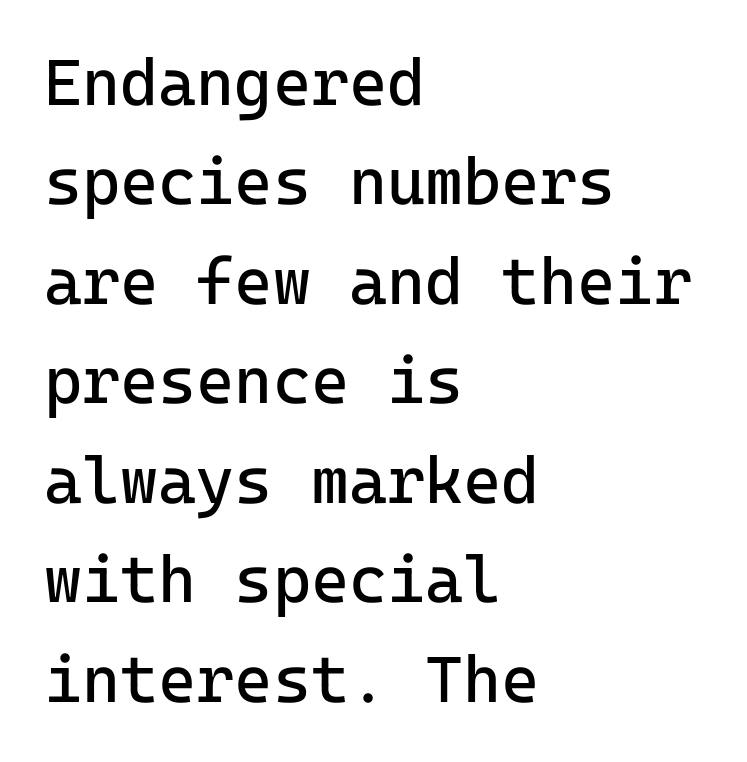
The line texture is even and compact thanks to regular tracking. The letters march in equal steps, a hallmark of fixed-pitch type. Typeset ragged right — the left edge is the straight one. The designer left line spacing at the default. Stroke thickness stays within the range of a standard reading face or lighter. The space directly below the letters is spotless.
